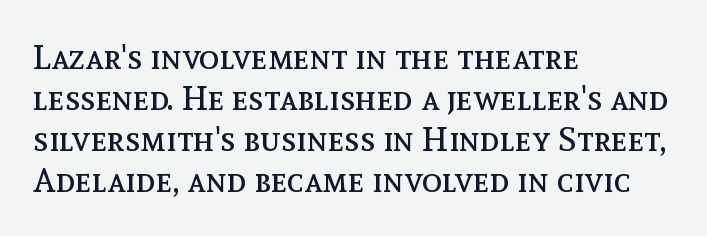
Ordinary non-slanted type is in use. A clean baseline with only descenders dipping below it. Summary of weight: not heavy and not bold. Horizontally, the lines are justified to the leading edge only. Spacing between characters is what you'd get straight out of the box. Each letter keeps its own natural width here, so spacing adapts to shape.
